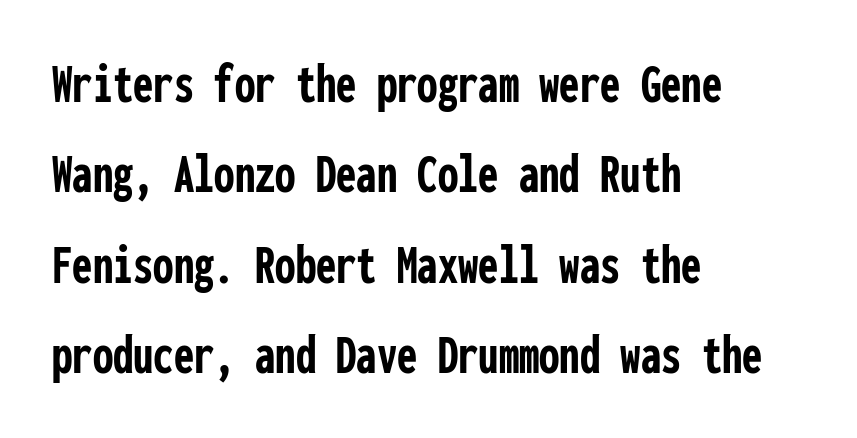
The image shows 58 px semibold, condensed sans-serif type, upright, monospaced; set left-aligned, normal line spacing (1.56x), normal letter spacing, not underlined; low stroke contrast and a medium x-height.
